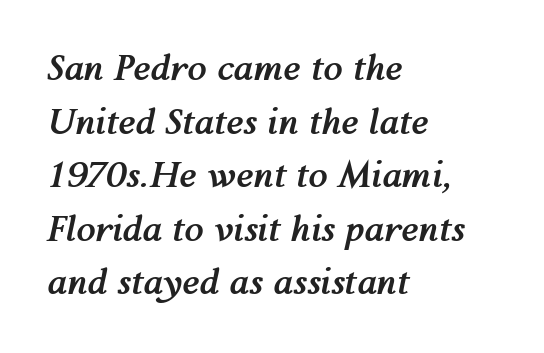
The image shows 35 px semibold type, italic (leaning right); set left-aligned, normal line spacing (1.53x), normal letter spacing, not underlined; medium stroke contrast and a medium x-height.
